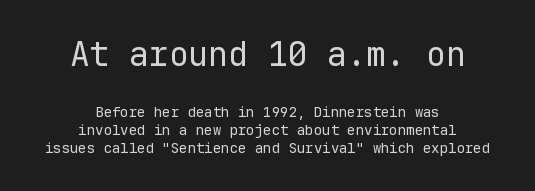
The image shows 33 px regular-weight sans-serif type, upright, monospaced; set centered, normal line spacing (1.31x), normal letter spacing, not underlined; the first (top) block is 2.36x larger; low stroke contrast and a medium x-height.
